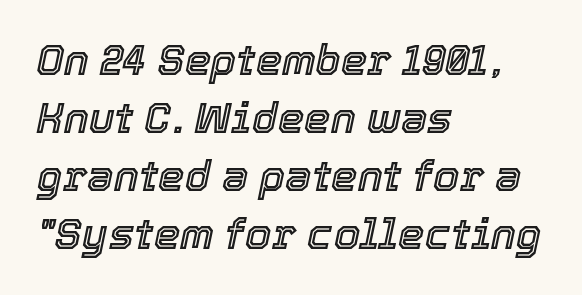
Each line starts at the same left margin while the right side varies. Is this a fixed-width face? No — the glyphs have proportional, varying widths. How would I describe the line gaps? Plain and ordinary. A typesetter would call this zero additional tracking. Designer's note — italics engaged. The space beneath each line is pristine and unruled.
